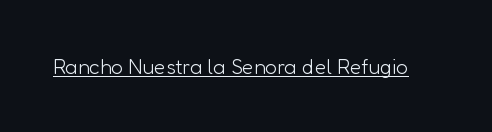
Q: Is the text bold? A: No.
Q: Is the text italic (slanted)? A: No, it is upright.
Q: Is the text underlined? A: Yes.
Q: Is the spacing between letters normal or unusually wide? A: Normal.
